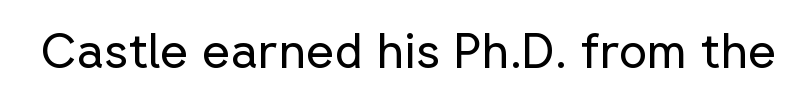
The image shows 49 px regular-weight sans-serif type, upright; set normal letter spacing, not underlined; low stroke contrast and a medium x-height.
